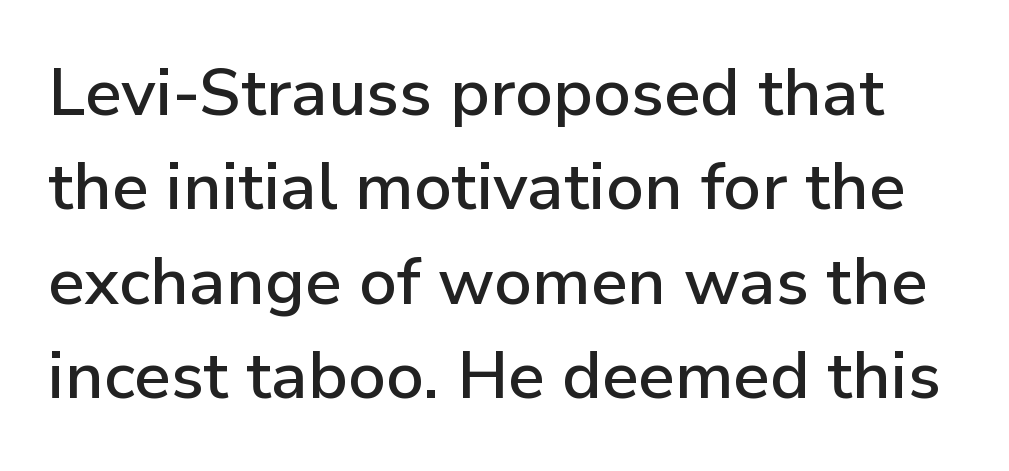
{"serif": "no", "italic": "no", "width": "normal", "stroke_contrast": "low", "x_height": "medium", "monospaced": "no", "underline": "no", "line_spacing": "normal", "line_spacing_ratio": 1.43, "letter_spacing": "normal", "letter_spacing_em": 0.0, "glyph_px": 66}
